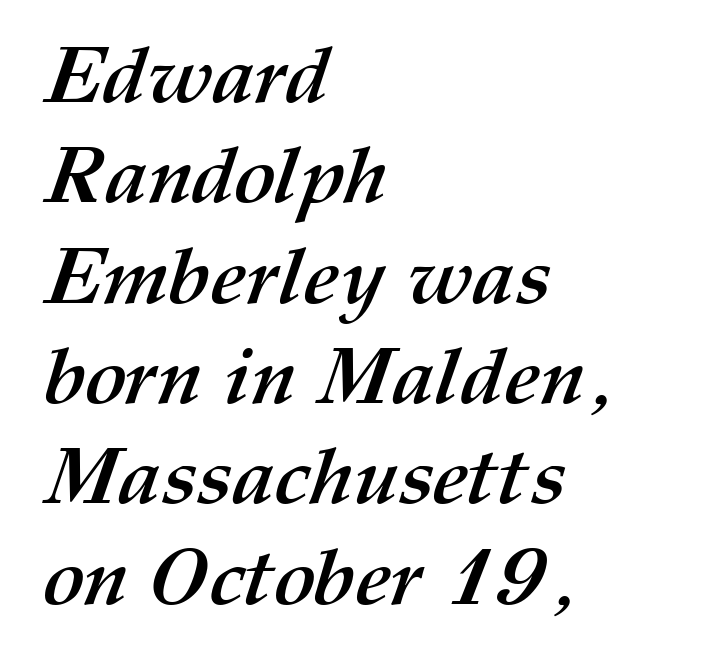
The image shows 79 px semibold type; set left-aligned, normal line spacing (1.27x), normal letter spacing, not underlined; medium stroke contrast and a medium x-height.
